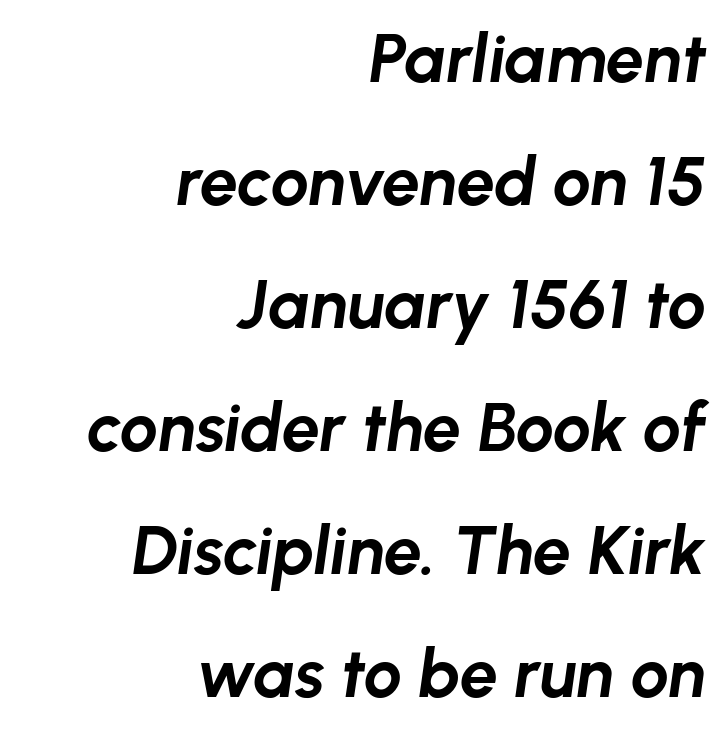
Q: Is the text bold? A: Yes.
Q: Is the text italic (slanted)? A: Yes, it leans right by about 8 degrees.
Q: Is the text underlined? A: No.
Q: How is the paragraph aligned? A: Right-aligned.
Q: Is the spacing between letters normal or unusually wide? A: Normal.
Q: Width (condensed, normal, or wide)? A: Normal.
Q: Stroke contrast? A: Low.
Q: x-height? A: Medium.
Q: Monospaced? A: No.
